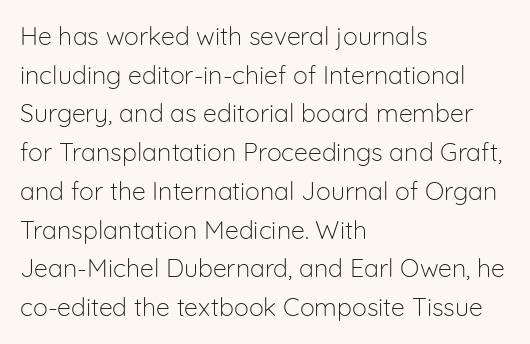
Notice how descenders clear the ascenders below comfortably — that's standard leading. Posture: vertical. Letter spacing: default. This rendering uses left alignment, leaving the right contour irregular.
